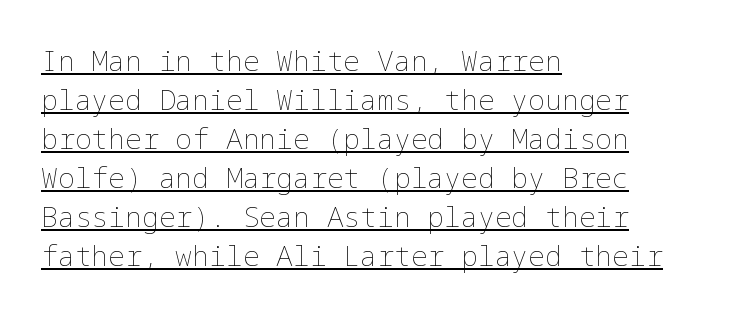
The image shows 28 px thin type, upright; set left-aligned, normal line spacing (1.39x), normal letter spacing, underlined; low stroke contrast and a medium x-height.
